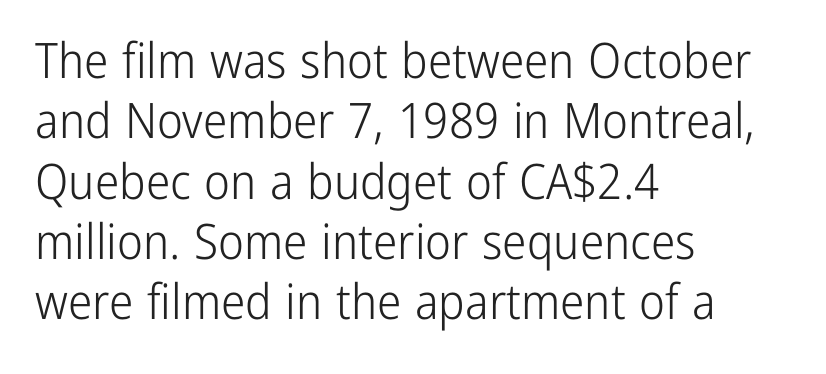
The letterforms sit shoulder to shoulder at normal distance. Has an underline been added? It has not. This sample has the flowing, uneven cadence of proportional lettering. A typesetter would label this face a sans. Nope, not italic — everything's standing straight. The rendering anchors every line to the left-hand side.
